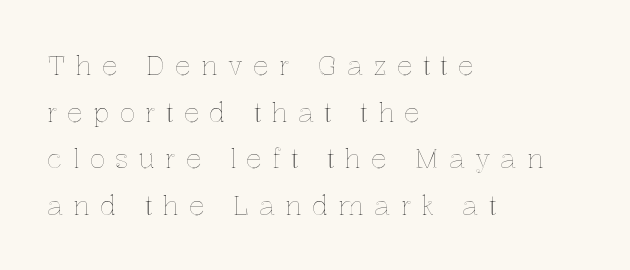
The image shows 26 px text type, upright; set left-aligned, line spacing 1.79x, unusually wide letter spacing (+0.39 em), not underlined.
